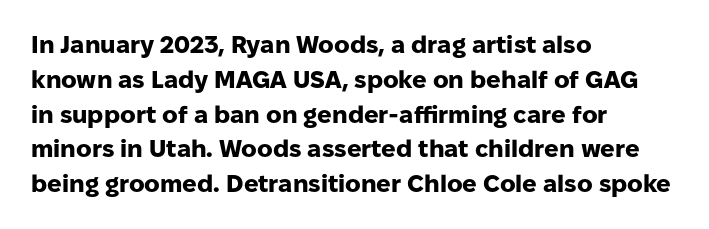
Q: Is the text bold? A: Yes.
Q: Is the text italic (slanted)? A: No, it is upright.
Q: Is the text underlined? A: No.
Q: How is the paragraph aligned? A: Left-aligned.
Q: Is the spacing between letters normal or unusually wide? A: Normal.
Q: Is the spacing between lines tight, normal or loose? A: Normal.
